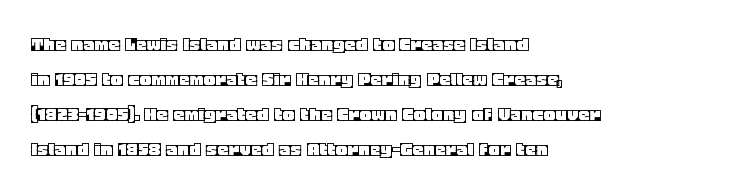
Q: Is the text italic (slanted)? A: No, it is upright.
Q: Is the text underlined? A: No.
Q: How is the paragraph aligned? A: Left-aligned.
Q: Is the spacing between letters normal or unusually wide? A: Normal.
Q: Is the spacing between lines tight, normal or loose? A: Normal.
